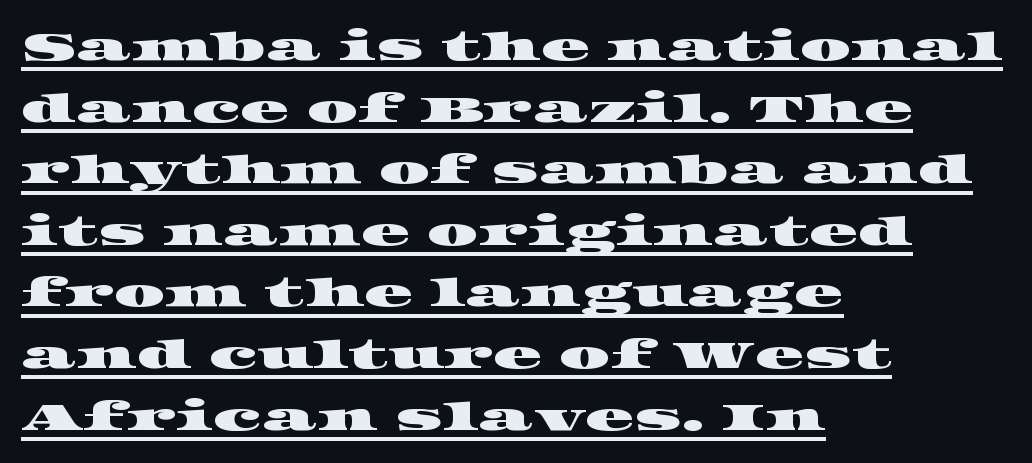
{"serif": "yes", "width": "wide", "stroke_contrast": "high", "x_height": "large", "monospaced": "no", "underline": "yes", "align": "left", "line_spacing": "normal", "line_spacing_ratio": 1.54, "letter_spacing": "normal", "letter_spacing_em": 0.0, "glyph_px": 40}
